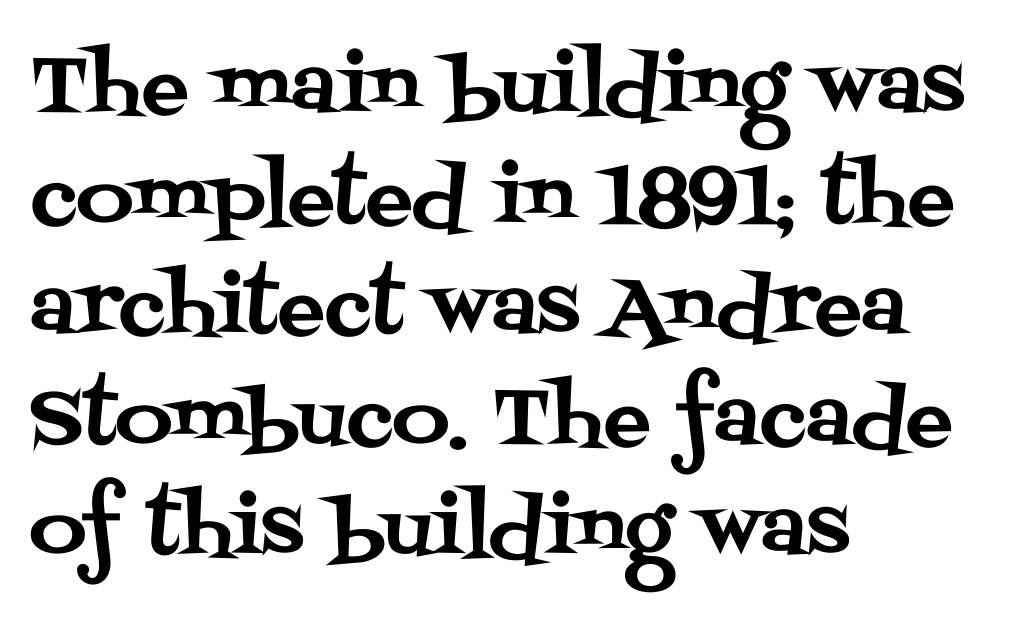
The image shows 79 px serif type, upright; set left-aligned, normal line spacing (1.4x), normal letter spacing, not underlined; medium stroke contrast and a large x-height.
